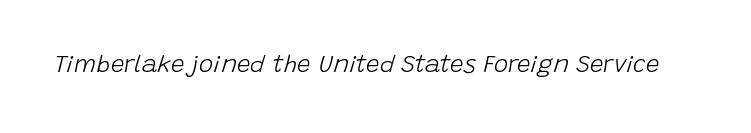
Q: Is the text bold? A: No.
Q: Is the text italic (slanted)? A: Yes, it leans right by about 15 degrees.
Q: Is the text underlined? A: No.
Q: Is the spacing between letters normal or unusually wide? A: Normal.
